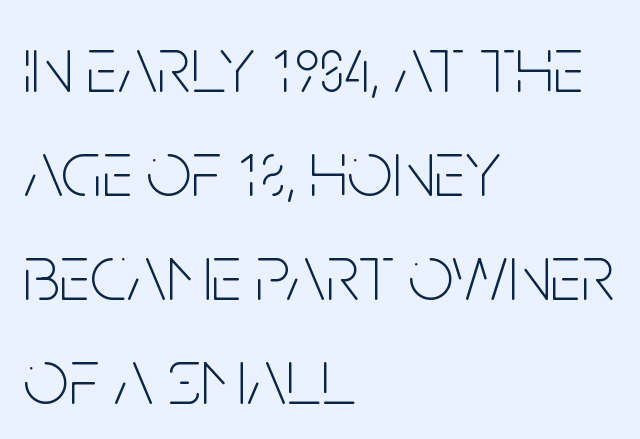
{"serif": "no", "italic": "no", "bold": "no", "weight": "thin", "width": "condensed", "stroke_contrast": "low", "x_height": "large", "monospaced": "no", "underline": "no", "align": "left", "line_spacing": "normal", "line_spacing_ratio": 1.3, "letter_spacing": "normal", "letter_spacing_em": 0.0, "glyph_px": 80}
